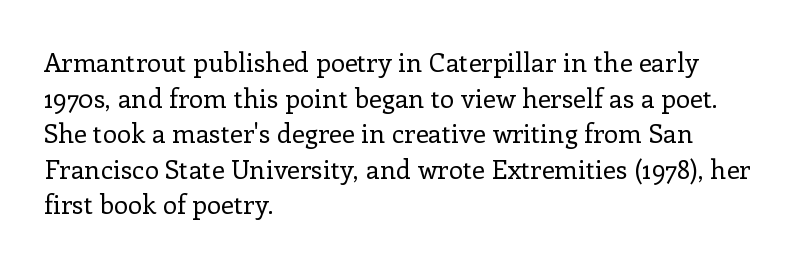
Q: Is the text bold? A: No.
Q: Is the text italic (slanted)? A: No, it is upright.
Q: Is the text underlined? A: No.
Q: How is the paragraph aligned? A: Left-aligned.
Q: Is the spacing between letters normal or unusually wide? A: Normal.
Q: Is the spacing between lines tight, normal or loose? A: Normal.
